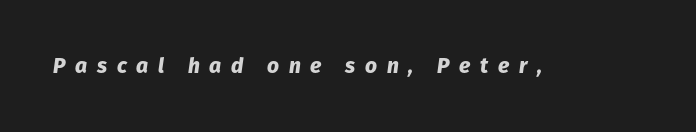
Q: Is the text bold? A: Yes.
Q: Is the text italic (slanted)? A: Yes, it leans right by about 8 degrees.
Q: Is the text underlined? A: No.
Q: Is the spacing between letters normal or unusually wide? A: Unusually wide.
